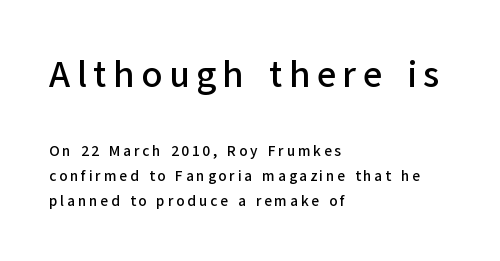
The image shows 37 px sans-serif type, upright; set left-aligned, normal line spacing (1.66x), not underlined; the first (top) block is 2.47x larger; low stroke contrast and a medium x-height.
